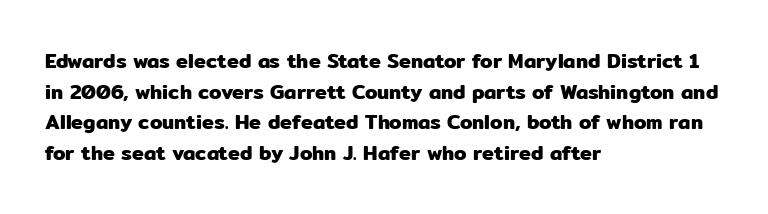
{"italic": "no", "underline": "no", "align": "left", "line_spacing": "normal", "line_spacing_ratio": 1.53, "letter_spacing": "normal", "letter_spacing_em": 0.0, "glyph_px": 20}
